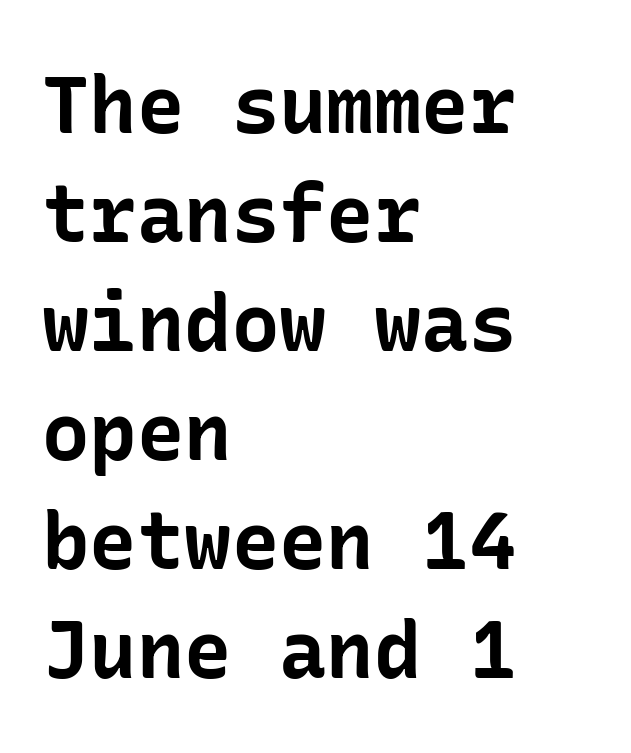
{"serif": "no", "italic": "no", "bold": "yes", "weight": "bold", "width": "normal", "stroke_contrast": "low", "x_height": "medium", "underline": "no", "align": "left", "line_spacing": "normal", "line_spacing_ratio": 1.38, "letter_spacing": "normal", "letter_spacing_em": 0.0, "glyph_px": 79}
